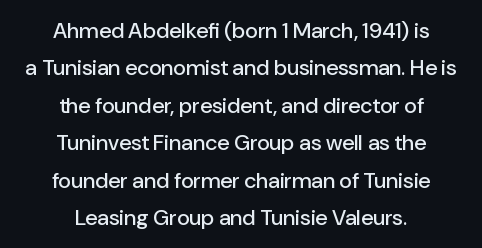
The image shows 22 px text type, upright; set centered, normal line spacing (1.7x), normal letter spacing, not underlined.
